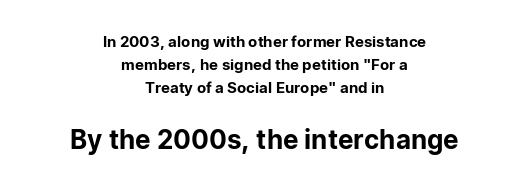
{"italic": "no", "underline": "no", "align": "center", "line_spacing": "normal", "line_spacing_ratio": 1.52, "letter_spacing": "normal", "letter_spacing_em": 0.0, "larger_block": "second", "size_ratio": 1.73, "glyph_px": 26}
